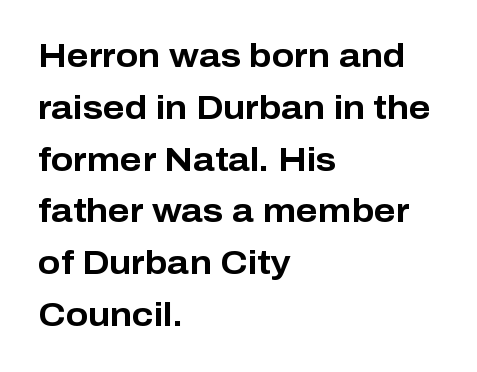
{"serif": "no", "italic": "no", "bold": "yes", "weight": "bold", "width": "normal", "stroke_contrast": "low", "x_height": "medium", "monospaced": "no", "underline": "no", "align": "left", "line_spacing": "normal", "line_spacing_ratio": 1.57, "letter_spacing": "normal", "letter_spacing_em": 0.0, "glyph_px": 33}
